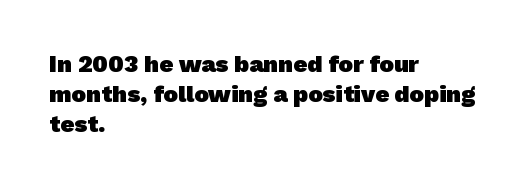
There is no visible air inserted between adjacent glyphs. Its strokes are broad and dark, the hallmark of bold type. Compared with a centered layout, this one pins lines to the left instead. Letters rest on an invisible, unmarked baseline.
